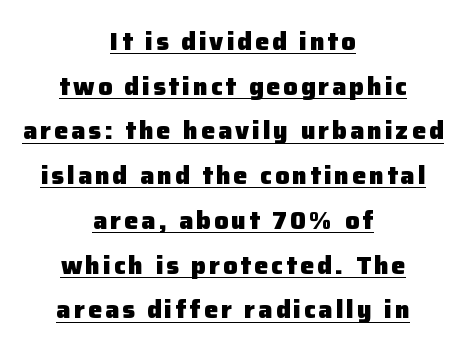
Q: Is the text bold? A: Yes.
Q: Is the text italic (slanted)? A: No, it is upright.
Q: Is the text underlined? A: Yes.
Q: How is the paragraph aligned? A: Centered.
